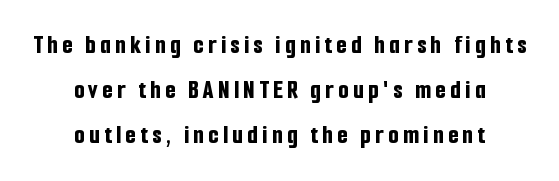
{"italic": "no", "bold": "yes", "underline": "no", "align": "center", "line_spacing": "normal", "line_spacing_ratio": 1.67, "glyph_px": 27}
